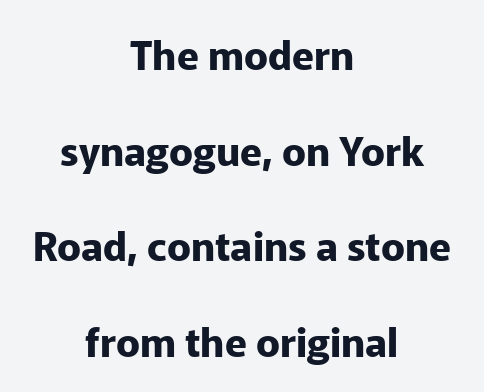
The typeface chosen for these lines omits serifs. The whitespace from short lines is split evenly between both sides. A clean baseline with only descenders dipping below it. The horizontal fit of the characters is conventional and even. Do the letters lean? They stand straight. These lines are rendered in a variable-pitch font.
